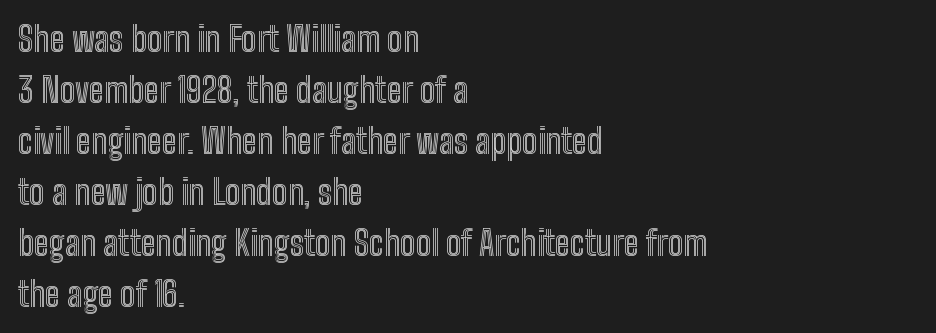
The text block is weighted toward the left margin, trailing off unevenly rightward. Students, note that the glyphs here touch the page at normal intervals. Each letter keeps its own natural width here, so spacing adapts to shape. The type sits square on the baseline with zero lean. Whoever set this chose a conventional vertical rhythm.
